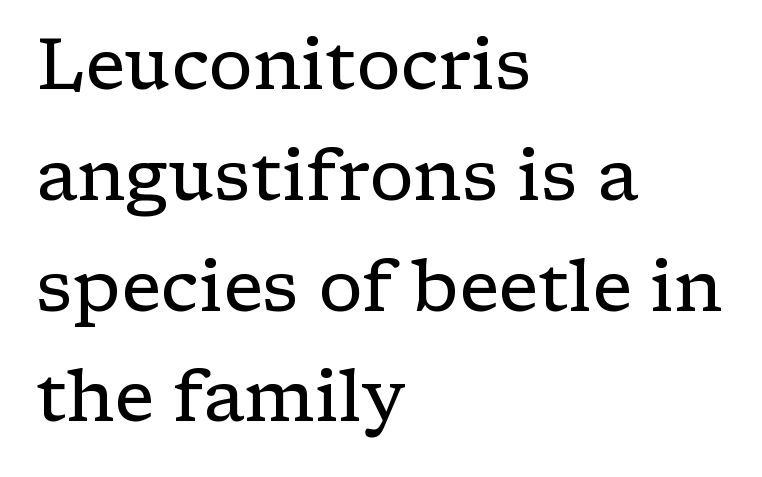
{"serif": "yes", "italic": "no", "bold": "no", "weight": "regular", "width": "wide", "stroke_contrast": "low", "x_height": "medium", "monospaced": "no", "underline": "no", "align": "left", "line_spacing": "normal", "line_spacing_ratio": 1.56, "letter_spacing": "normal", "letter_spacing_em": 0.0, "glyph_px": 71}
